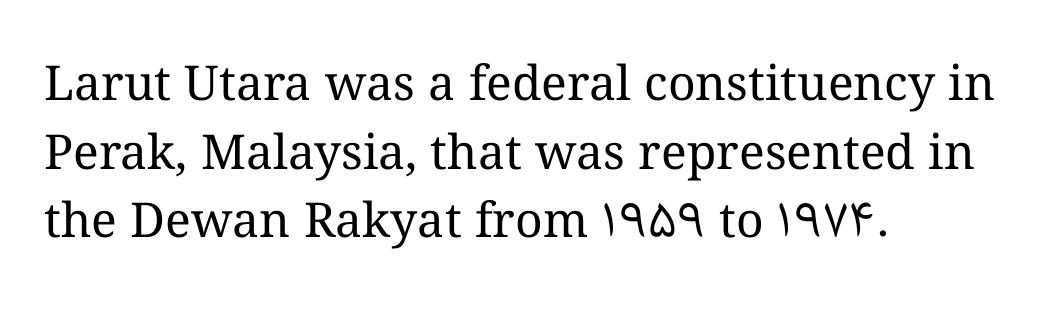
The image shows 48 px regular-weight type, upright; set left-aligned, normal line spacing (1.43x), normal letter spacing, not underlined; medium stroke contrast and a medium x-height.
